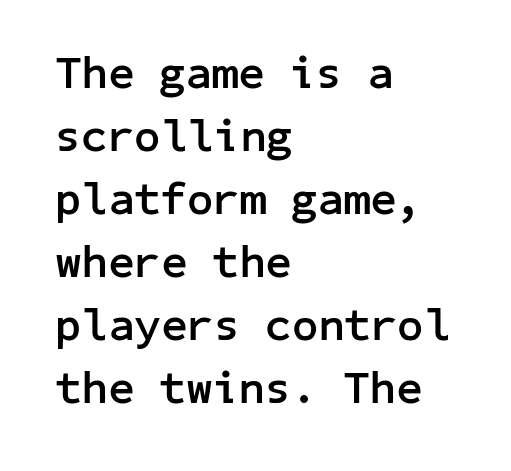
The image shows 46 px semibold sans-serif type, upright; set left-aligned, normal line spacing (1.37x), normal letter spacing, not underlined; low stroke contrast and a medium x-height.
